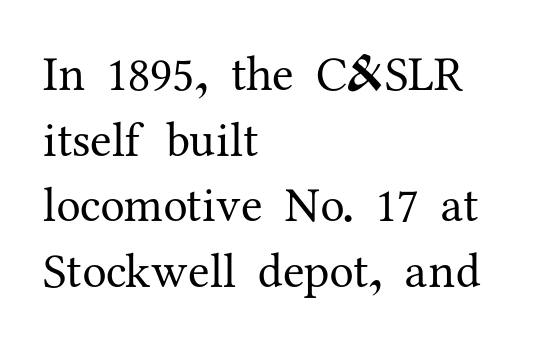
The image shows 49 px regular-weight serif type, upright; set left-aligned, normal line spacing (1.34x), normal letter spacing, not underlined; medium stroke contrast and a medium x-height.
